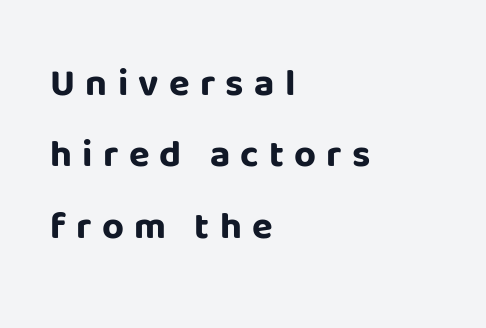
{"serif": "no", "italic": "no", "bold": "yes", "weight": "bold", "width": "normal", "stroke_contrast": "low", "x_height": "large", "monospaced": "no", "underline": "no", "align": "left", "line_spacing_ratio": 1.88, "letter_spacing": "wide", "letter_spacing_em": 0.27, "glyph_px": 38}
